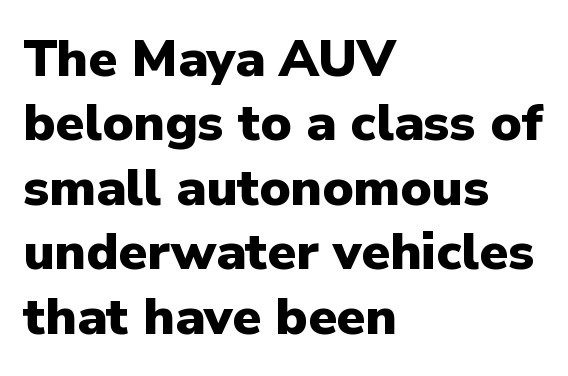
{"serif": "no", "italic": "no", "bold": "yes", "weight": "heavy", "width": "normal", "stroke_contrast": "low", "x_height": "medium", "monospaced": "no", "underline": "no", "align": "left", "line_spacing_ratio": 1.24, "letter_spacing": "normal", "letter_spacing_em": 0.0, "glyph_px": 52}
